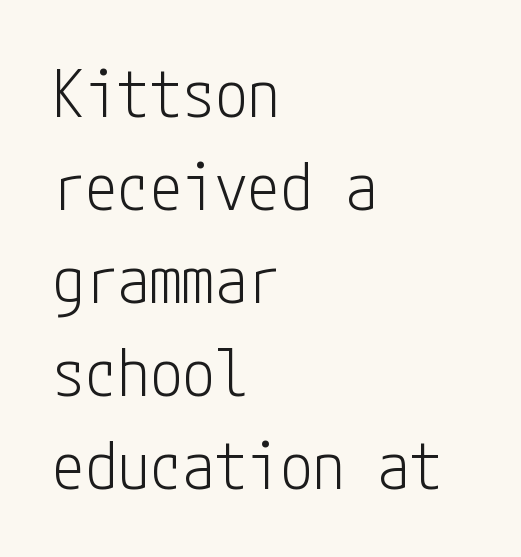
The image shows 65 px light, condensed sans-serif type, upright; set left-aligned, normal line spacing (1.43x), normal letter spacing, not underlined; low stroke contrast and a medium x-height.
